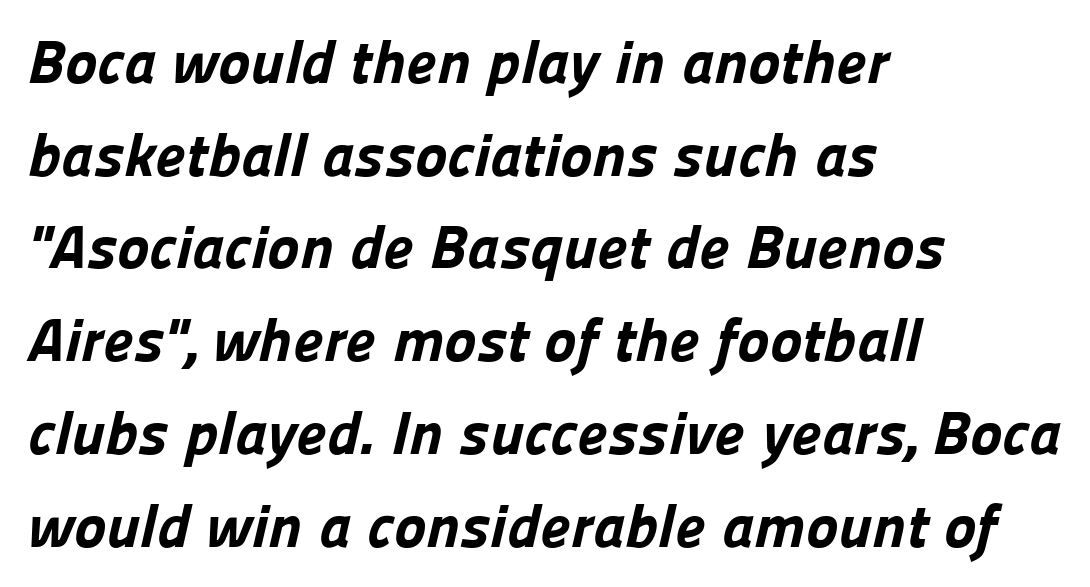
{"serif": "no", "bold": "yes", "weight": "bold", "width": "normal", "stroke_contrast": "low", "x_height": "medium", "monospaced": "no", "underline": "no", "align": "left", "line_spacing": "normal", "line_spacing_ratio": 1.52, "letter_spacing": "normal", "letter_spacing_em": 0.0, "glyph_px": 61}
